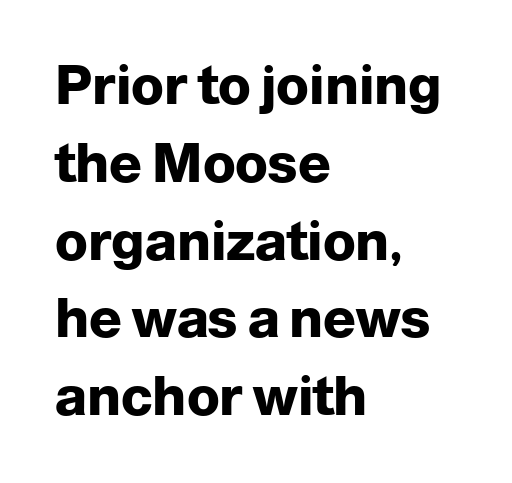
The image shows 54 px heavy sans-serif type, upright; set left-aligned, normal line spacing (1.44x), normal letter spacing, not underlined; low stroke contrast and a medium x-height.
